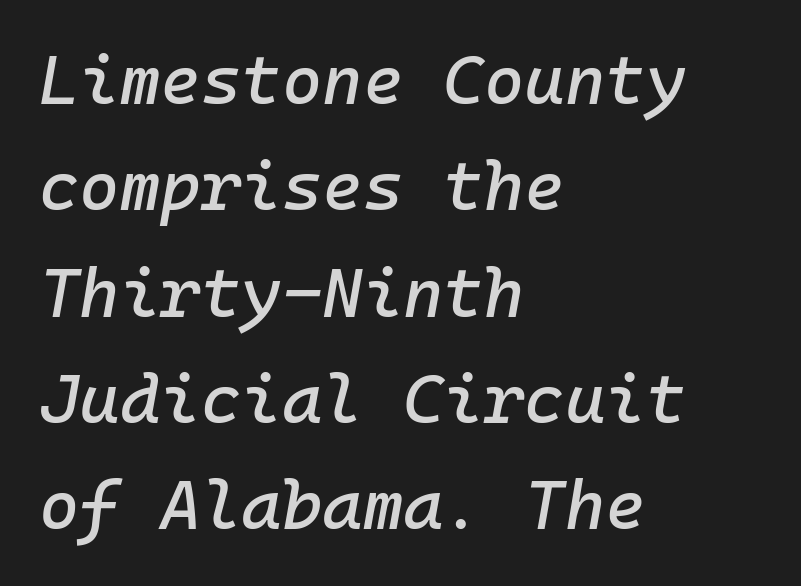
Q: Is the text italic (slanted)? A: Yes, it leans right by about 10 degrees.
Q: Is the text underlined? A: No.
Q: How is the paragraph aligned? A: Left-aligned.
Q: Is the spacing between letters normal or unusually wide? A: Normal.
Q: Is the spacing between lines tight, normal or loose? A: Normal.
Q: Width (condensed, normal, or wide)? A: Normal.
Q: Stroke contrast? A: Low.
Q: x-height? A: Medium.
Q: Monospaced? A: Yes.
